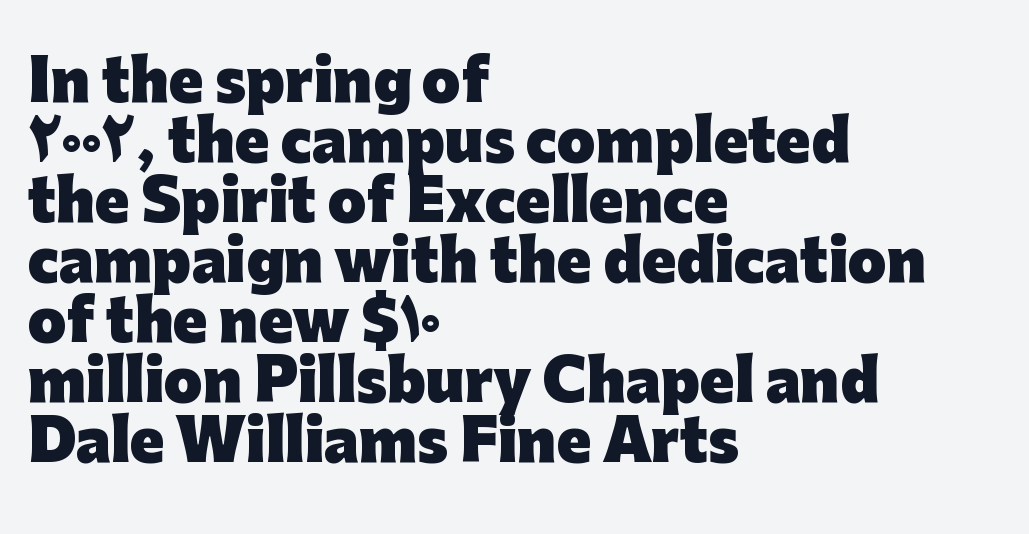
The image shows 56 px heavy sans-serif type, upright; set left-aligned, tight line spacing (1.07x), normal letter spacing, not underlined; low stroke contrast and a medium x-height.
